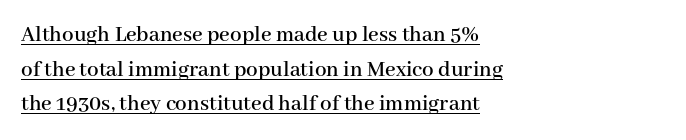
Q: Is the text italic (slanted)? A: No, it is upright.
Q: Is the text underlined? A: Yes.
Q: How is the paragraph aligned? A: Left-aligned.
Q: Is the spacing between letters normal or unusually wide? A: Normal.
Q: Is the spacing between lines tight, normal or loose? A: Normal.
